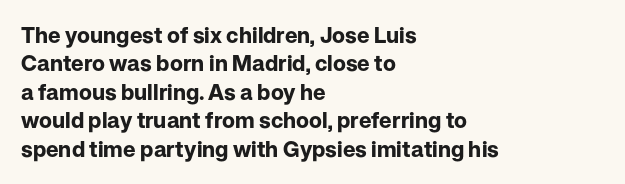
The image shows 22 px bold type, upright; set left-aligned, normal line spacing (1.29x), normal letter spacing, not underlined.
